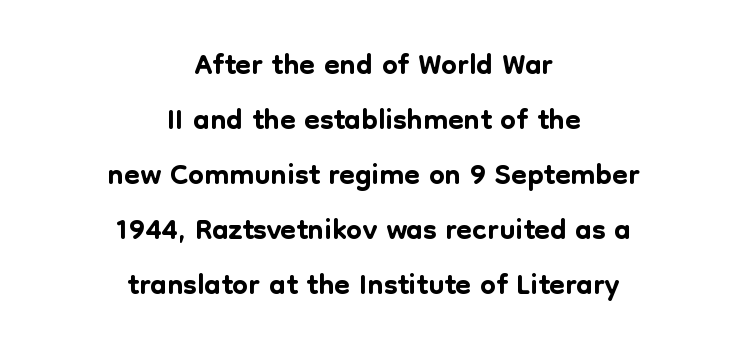
Each letter's strokes conclude bluntly, with no projecting serifs. Tall strokes in this sample are plumb rather than angled. The rendering uses natural spacing where letterforms have individual widths. Check the space under the baseline: it is left empty.
